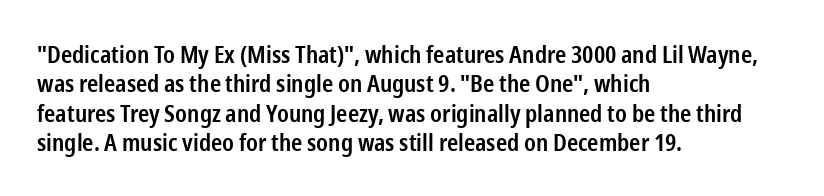
Q: Is the text bold? A: Semi-bold.
Q: Is the text italic (slanted)? A: No, it is upright.
Q: Is the text underlined? A: No.
Q: How is the paragraph aligned? A: Left-aligned.
Q: Is the spacing between letters normal or unusually wide? A: Normal.
